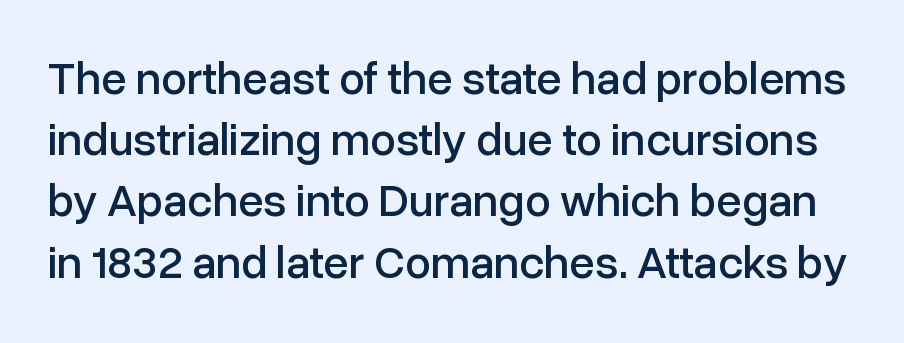
The image shows 46 px sans-serif type, upright; set normal line spacing (1.33x), normal letter spacing, not underlined; low stroke contrast and a medium x-height.
